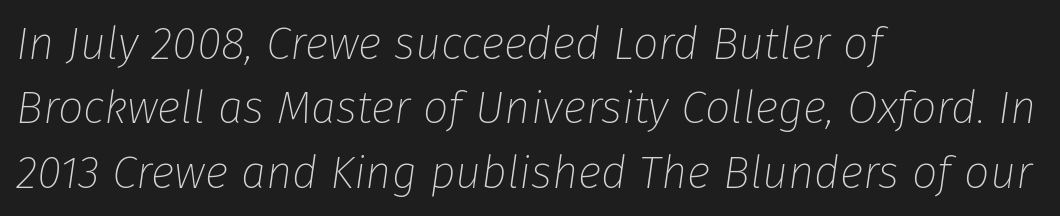
{"italic": "yes", "lean": "right", "slant_degrees": 8, "bold": "no", "weight": "thin", "width": "normal", "stroke_contrast": "low", "x_height": "medium", "monospaced": "no", "underline": "no", "align": "left", "line_spacing": "normal", "line_spacing_ratio": 1.43, "letter_spacing": "normal", "letter_spacing_em": 0.0, "glyph_px": 45}
